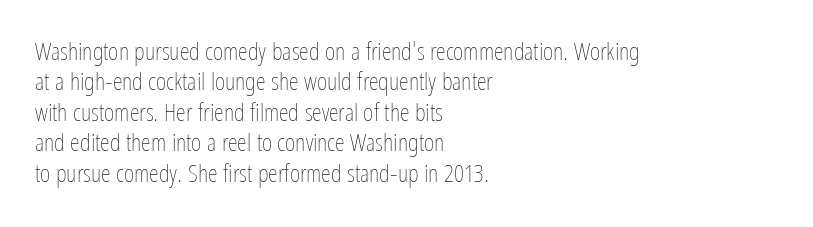
Q: Is the text bold? A: No.
Q: Is the text italic (slanted)? A: No, it is upright.
Q: Is the text underlined? A: No.
Q: How is the paragraph aligned? A: Left-aligned.
Q: Is the spacing between letters normal or unusually wide? A: Normal.
